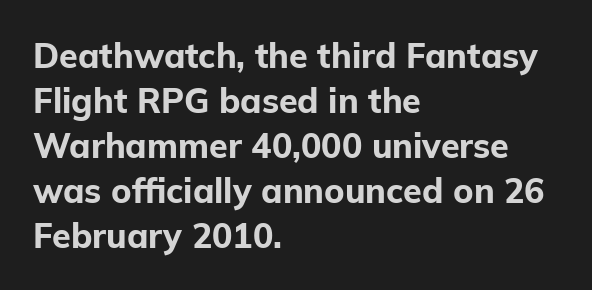
The rows are spaced the way most documents space them. The typeface chosen for these lines omits serifs. The letterforms sit shoulder to shoulder at normal distance. Any mark beneath the type? The region is blank.
